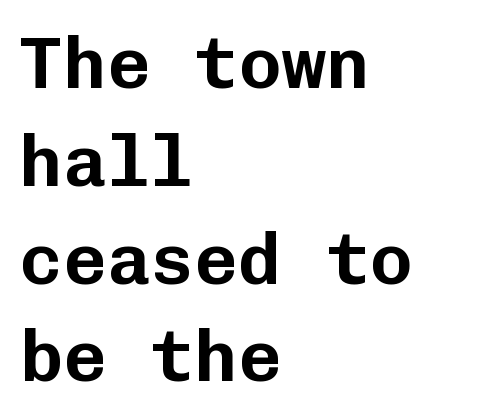
Grotesque or geometric, the face here clearly has no serifs. No italicization has been applied; the sample stays upright. The rendering uses typewriter-style spacing with identical character cells. Is there much room between lines? A standard amount, neither cramped nor airy. Only glyphs here, with clear space below each row. Typeset ragged right — the left edge is the straight one.
